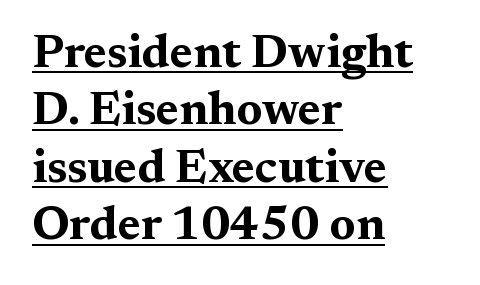
{"serif": "yes", "italic": "no", "bold": "yes", "weight": "bold", "width": "wide", "stroke_contrast": "medium", "x_height": "medium", "monospaced": "no", "underline": "yes", "align": "left", "line_spacing_ratio": 1.22, "letter_spacing": "normal", "letter_spacing_em": 0.0, "glyph_px": 47}
